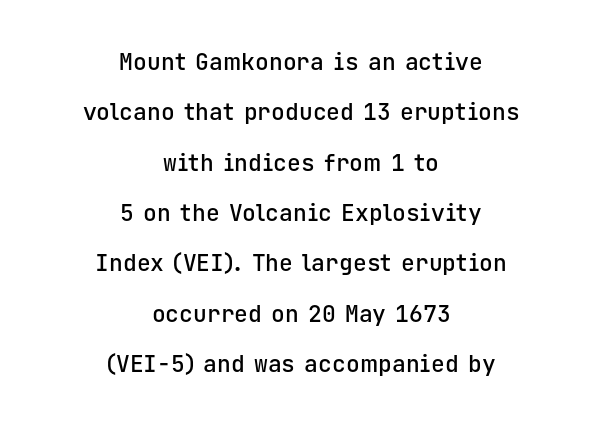
Q: Is the text bold? A: Semi-bold.
Q: Is the text italic (slanted)? A: No, it is upright.
Q: Is the text underlined? A: No.
Q: How is the paragraph aligned? A: Centered.
Q: Is the spacing between letters normal or unusually wide? A: Normal.
Q: Is the spacing between lines tight, normal or loose? A: Loose.
